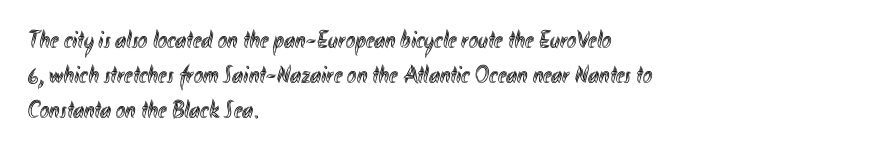
{"underline": "no", "align": "left", "line_spacing": "normal", "line_spacing_ratio": 1.41, "letter_spacing": "normal", "letter_spacing_em": 0.0, "glyph_px": 25}
